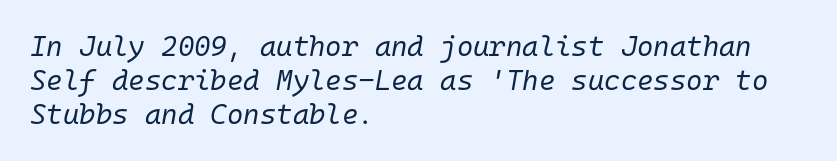
It's the slanting kind of type. Note the uniform advance width — an 'i' takes as much space as an 'm'. If you drew a ruler down the left edge, every line would touch it. Short note: letters normally spaced. The zone under the glyphs is completely vacant.
